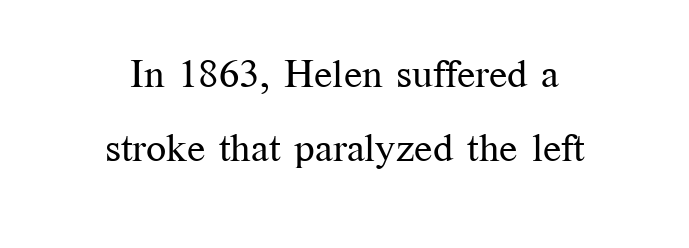
Q: Is the text bold? A: No.
Q: Is the text italic (slanted)? A: No, it is upright.
Q: Is the typeface a serif or a sans-serif typeface? A: Serif.
Q: Is the text underlined? A: No.
Q: How is the paragraph aligned? A: Centered.
Q: Is the spacing between letters normal or unusually wide? A: Normal.
Q: Width (condensed, normal, or wide)? A: Normal.
Q: Stroke contrast? A: Medium.
Q: x-height? A: Medium.
Q: Monospaced? A: No.
